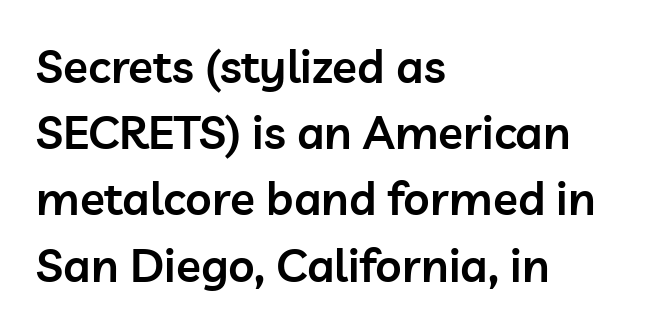
{"serif": "no", "italic": "no", "bold": "semi", "weight": "semibold", "width": "normal", "stroke_contrast": "low", "x_height": "medium", "monospaced": "no", "underline": "no", "align": "left", "line_spacing": "normal", "line_spacing_ratio": 1.44, "letter_spacing": "normal", "letter_spacing_em": 0.0, "glyph_px": 46}
